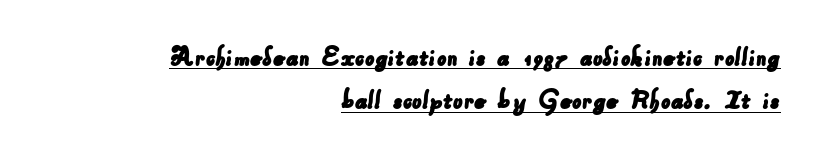
The image shows 30 px sans-serif type; set right-aligned, normal line spacing (1.44x), normal letter spacing, underlined; low stroke contrast and a small x-height.
